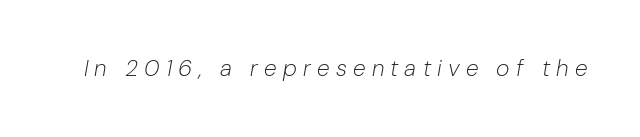
The face used here is rendered with a markedly widened letterfit. Has an underline been added? It has not. There's an unmistakable incline to the writing here. On a weight scale, this lands at 450 or below.
